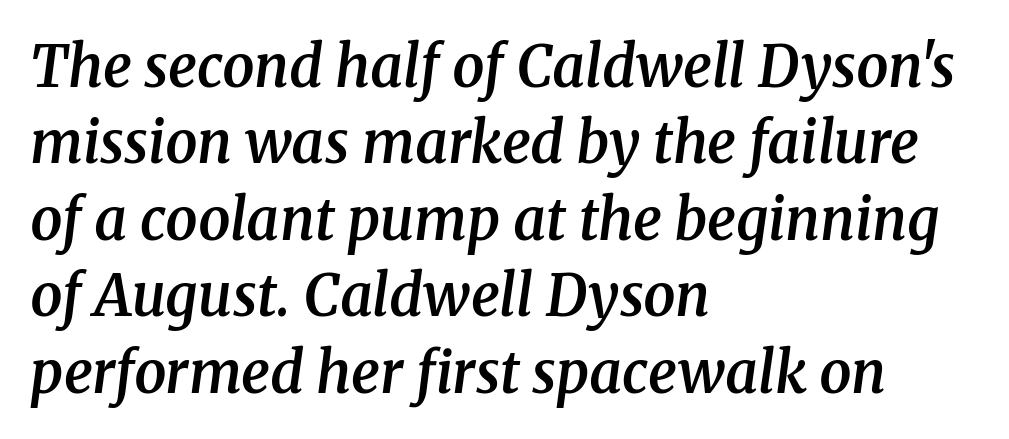
{"serif": "yes", "italic": "yes", "lean": "right", "slant_degrees": 8, "bold": "semi", "weight": "semibold", "width": "normal", "stroke_contrast": "medium", "x_height": "medium", "monospaced": "no", "underline": "no", "align": "left", "line_spacing": "normal", "line_spacing_ratio": 1.34, "letter_spacing": "normal", "letter_spacing_em": 0.0, "glyph_px": 57}
